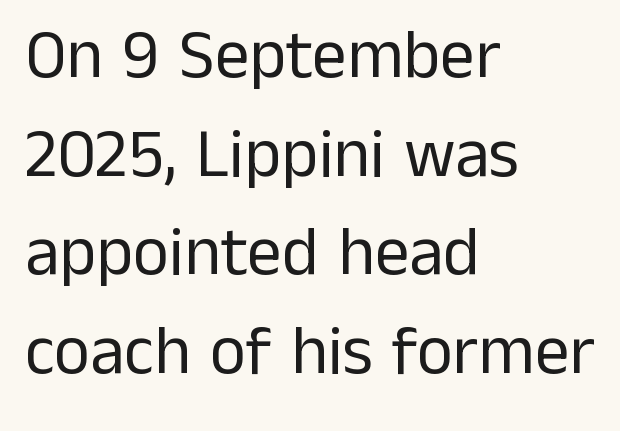
{"serif": "no", "italic": "no", "bold": "no", "weight": "regular", "width": "normal", "stroke_contrast": "low", "x_height": "medium", "monospaced": "no", "underline": "no", "align": "left", "line_spacing": "normal", "line_spacing_ratio": 1.43, "letter_spacing": "normal", "letter_spacing_em": 0.0, "glyph_px": 69}
